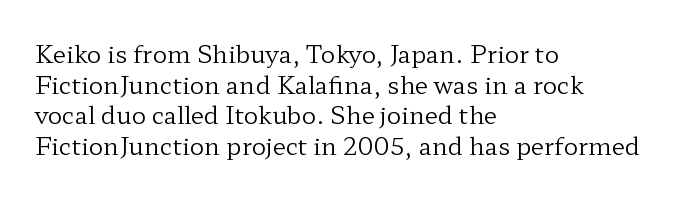
{"italic": "no", "bold": "no", "underline": "no", "align": "left", "line_spacing": "normal", "line_spacing_ratio": 1.28, "letter_spacing": "normal", "letter_spacing_em": 0.0, "glyph_px": 24}
